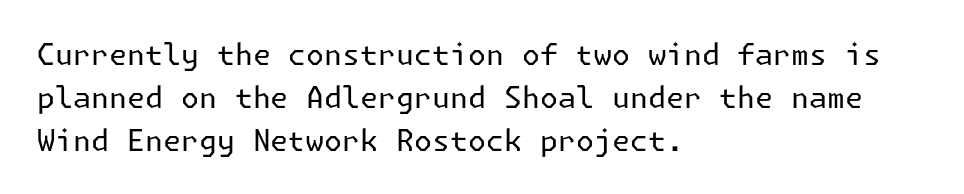
The passage shown has conventional tracking throughout. Font category for this specimen: sans-serif. The typesetter chose a ragged-right arrangement here. Posture: vertical. The font sits on the lighter half of the weight spectrum, regular included.
